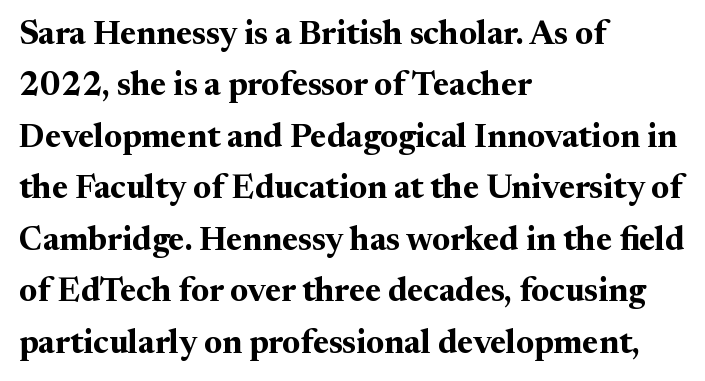
{"serif": "yes", "italic": "no", "bold": "yes", "weight": "bold", "width": "normal", "stroke_contrast": "medium", "x_height": "medium", "monospaced": "no", "underline": "no", "align": "left", "line_spacing": "normal", "line_spacing_ratio": 1.56, "letter_spacing": "normal", "letter_spacing_em": 0.0, "glyph_px": 33}
